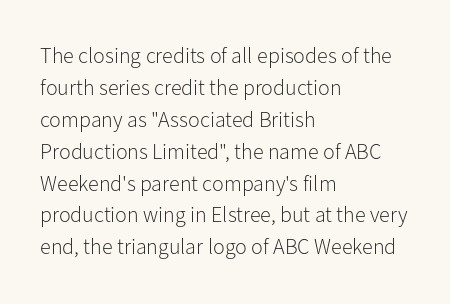
This sample uses an upright cut, with every glyph sitting square on the baseline. Check the space under the baseline: it is left empty. These lines are set flush left with a ragged right edge. Weight: not bold — regular or lighter.
